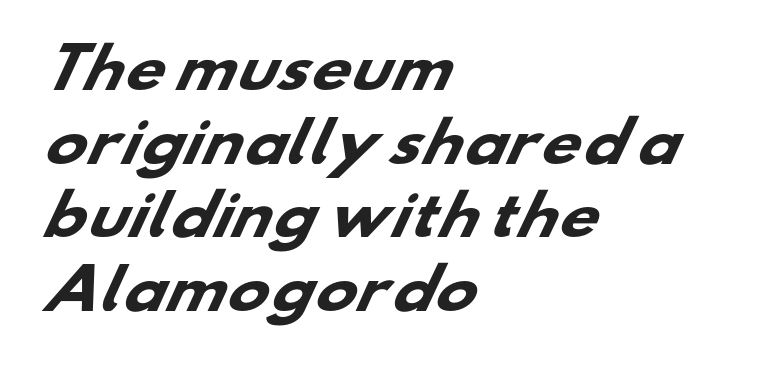
These lines are rendered in a variable-pitch font. Bare-footed words on every line. The rows are spaced the way most documents space them. A full-strength bold gives these letters their thick strokes. The type family on display is of the sans-serif kind.
